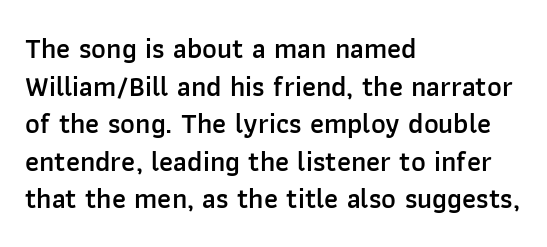
The face used here is proportionally spaced, like ordinary book or web type. Posture: straight, roman, zero tilt. Moderately thickened strokes mark this as semibold type. Regarding serifs, this sample does without them.
